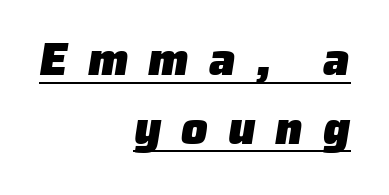
A typographer would call this underscored text. A typesetter would call this proportional, since set widths differ per character. These lines are set flush right with a ragged left edge. This rendering widens character spacing well past its baseline value. Notice how thick the strokes are: this is what a full bold looks like. Grotesque or geometric, the face here clearly has no serifs.
